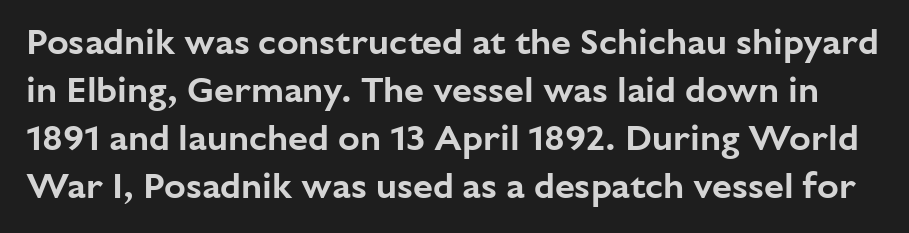
Q: Is the text italic (slanted)? A: No, it is upright.
Q: Is the typeface a serif or a sans-serif typeface? A: Sans-serif.
Q: Is the text underlined? A: No.
Q: Is the spacing between letters normal or unusually wide? A: Normal.
Q: Is the spacing between lines tight, normal or loose? A: Normal.
Q: Width (condensed, normal, or wide)? A: Normal.
Q: Stroke contrast? A: Low.
Q: x-height? A: Medium.
Q: Monospaced? A: No.
